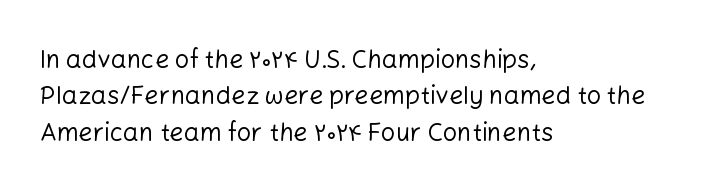
In terms of posture, this sample is upright. The passage shown has conventional tracking throughout. The zone under the glyphs is completely vacant. The lines are quadded left. These glyphs show unthickened strokes, regular width or finer. Rows of type keep a routine distance in the vertical direction.
